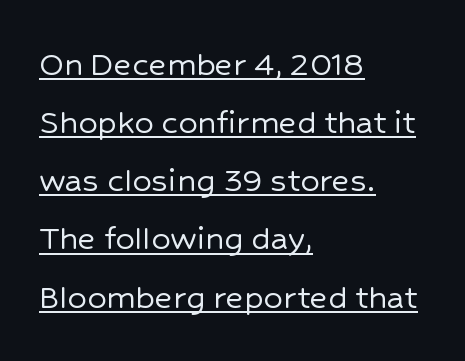
The image shows 38 px sans-serif type, upright; set left-aligned, normal line spacing (1.53x), normal letter spacing, underlined; low stroke contrast and a medium x-height.
